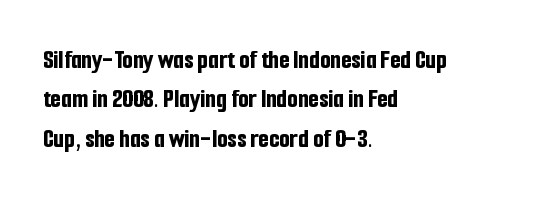
The image shows 27 px bold type, upright; set left-aligned, normal line spacing (1.46x), normal letter spacing, not underlined.
